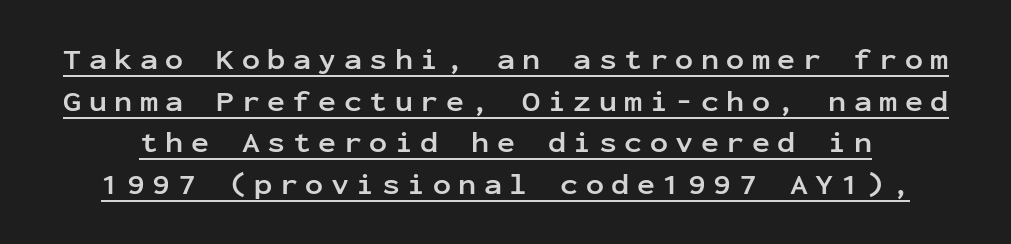
The image shows 30 px semibold sans-serif type, upright, monospaced; set normal line spacing (1.39x), unusually wide letter spacing (+0.25 em), underlined; low stroke contrast and a medium x-height.
